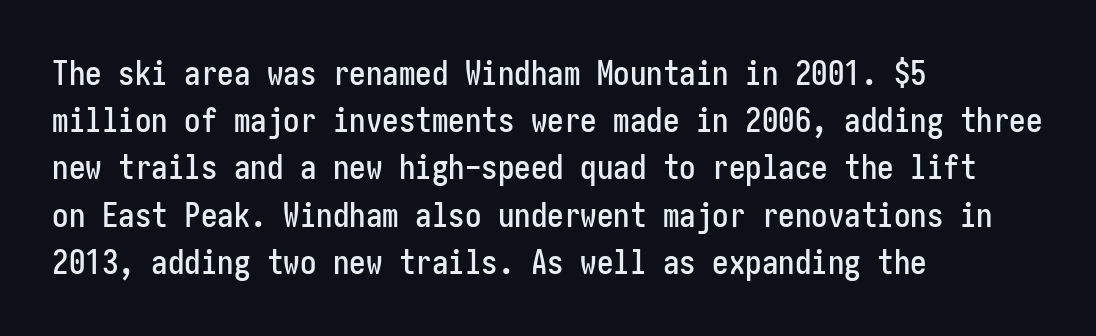
Every stem runs plumb, perpendicular to the baseline. The designer left line spacing at the default. Tracking here is standard; glyphs follow each other at the usual distance. Underlining? Definitely not there.
